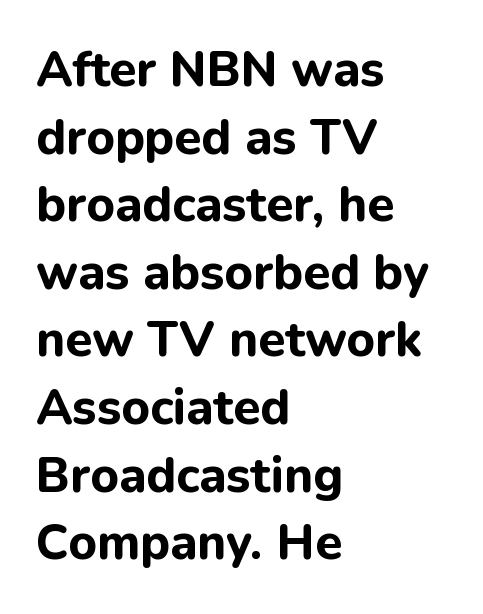
{"serif": "no", "italic": "no", "bold": "yes", "weight": "bold", "width": "normal", "stroke_contrast": "low", "x_height": "medium", "monospaced": "no", "underline": "no", "align": "left", "line_spacing": "normal", "line_spacing_ratio": 1.38, "letter_spacing": "normal", "letter_spacing_em": 0.0, "glyph_px": 49}
